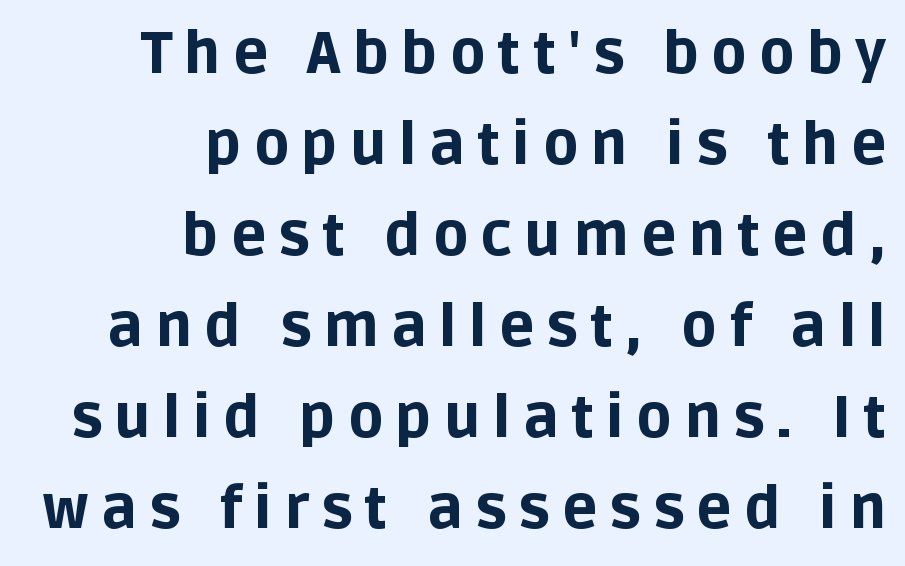
{"serif": "no", "italic": "no", "bold": "yes", "weight": "bold", "width": "normal", "stroke_contrast": "low", "x_height": "large", "monospaced": "no", "underline": "no", "align": "right", "line_spacing": "normal", "line_spacing_ratio": 1.57, "letter_spacing": "wide", "letter_spacing_em": 0.21, "glyph_px": 58}
